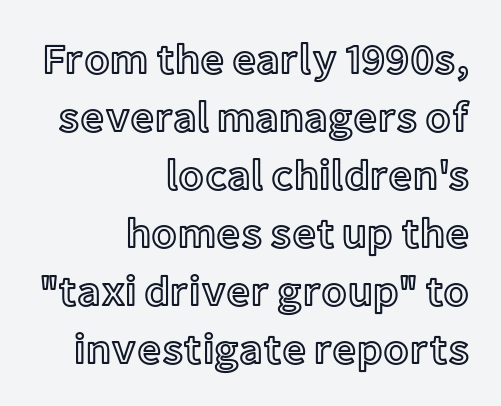
Tracking value appears to be zero — textbook default spacing. The rendering uses natural spacing where letterforms have individual widths. Honestly, there is no underline to notice here at all. A flush-right, rag-left setting is used for this passage.
